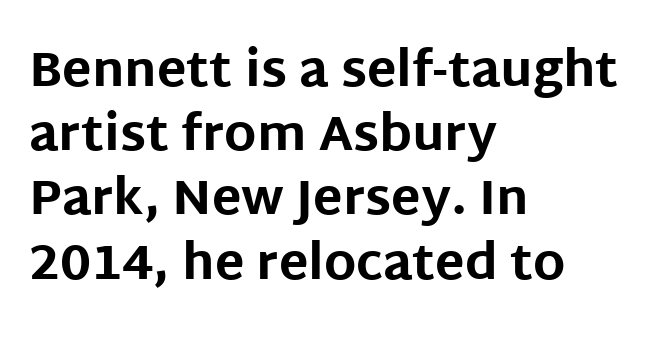
The image shows 49 px bold sans-serif type, upright; set left-aligned, normal line spacing (1.31x), normal letter spacing, not underlined; low stroke contrast and a large x-height.
